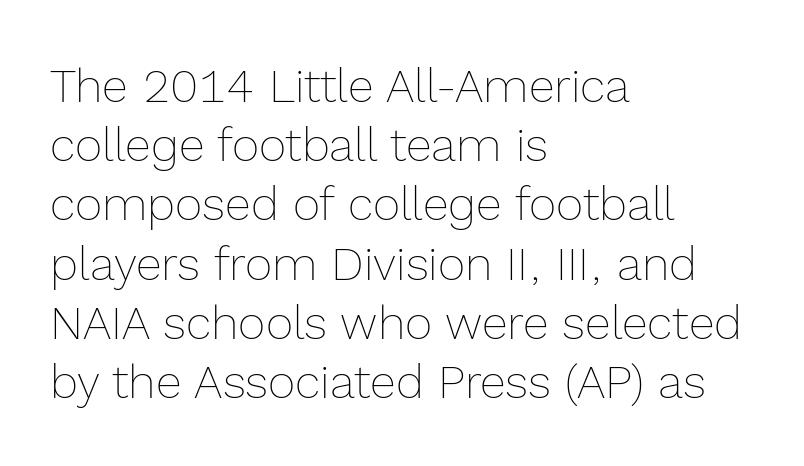
Q: Is the text bold? A: No.
Q: Is the text italic (slanted)? A: No, it is upright.
Q: Is the text underlined? A: No.
Q: How is the paragraph aligned? A: Left-aligned.
Q: Is the spacing between letters normal or unusually wide? A: Normal.
Q: Is the spacing between lines tight, normal or loose? A: Normal.
Q: Width (condensed, normal, or wide)? A: Normal.
Q: x-height? A: Medium.
Q: Monospaced? A: No.
